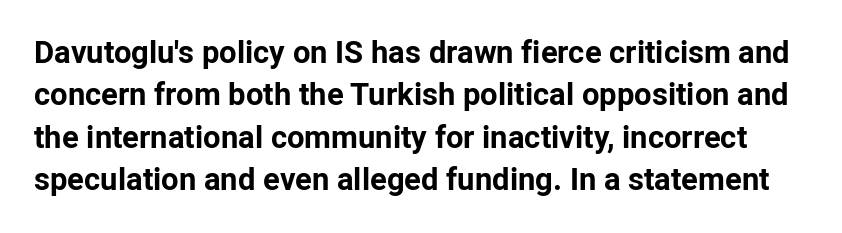
{"serif": "no", "italic": "no", "bold": "yes", "weight": "bold", "width": "normal", "stroke_contrast": "low", "x_height": "medium", "monospaced": "no", "underline": "no", "line_spacing": "normal", "line_spacing_ratio": 1.37, "letter_spacing": "normal", "letter_spacing_em": 0.0, "glyph_px": 31}
